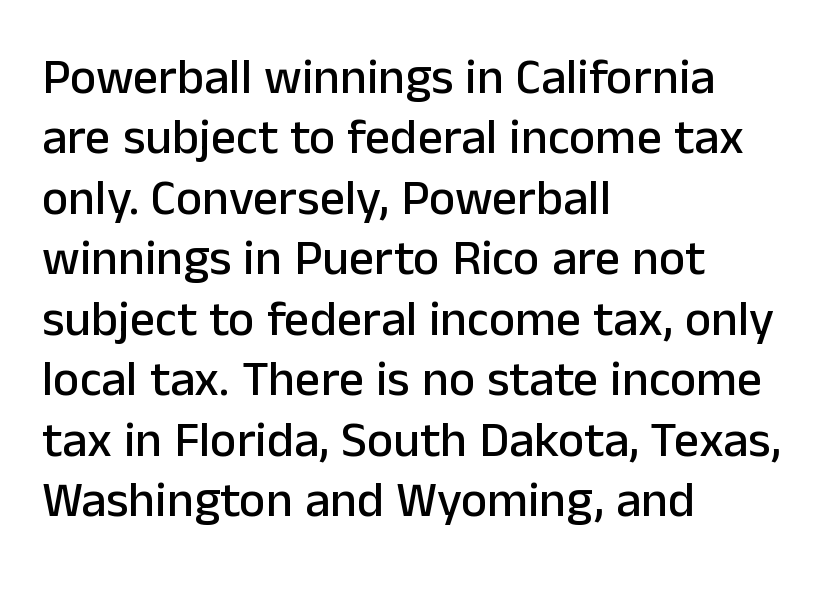
The image shows 50 px sans-serif type, upright; set left-aligned, line spacing 1.21x, normal letter spacing, not underlined; low stroke contrast and a medium x-height.
